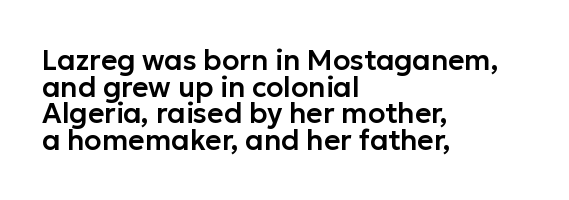
The image shows 28 px sans-serif type, upright; set left-aligned, tight line spacing (0.95x), normal letter spacing, not underlined; low stroke contrast and a medium x-height.
